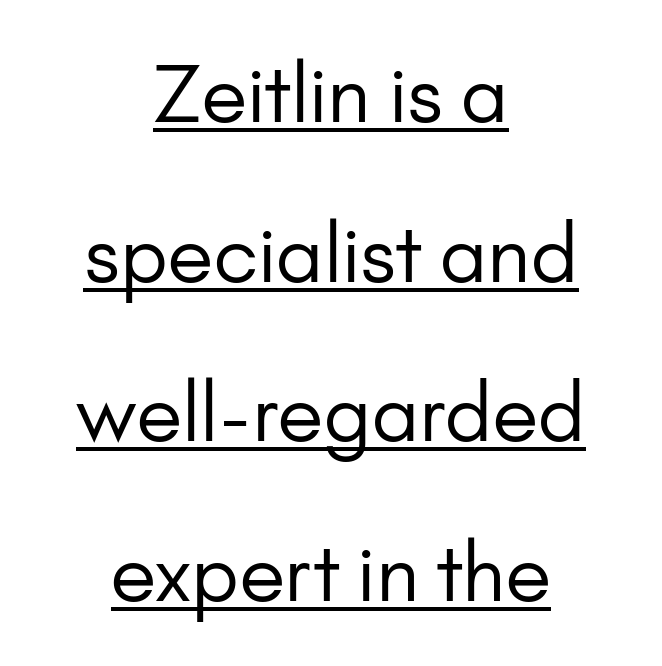
{"serif": "no", "italic": "no", "bold": "no", "weight": "regular", "width": "normal", "stroke_contrast": "low", "x_height": "small", "monospaced": "no", "underline": "yes", "align": "center", "line_spacing": "loose", "line_spacing_ratio": 2.02, "letter_spacing": "normal", "letter_spacing_em": 0.0, "glyph_px": 79}
